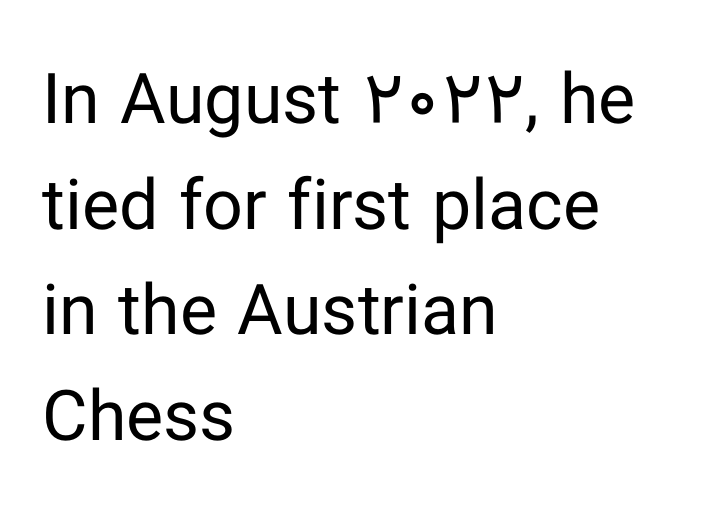
{"serif": "no", "italic": "no", "bold": "no", "weight": "regular", "width": "normal", "stroke_contrast": "low", "x_height": "medium", "monospaced": "no", "underline": "no", "align": "left", "line_spacing": "normal", "line_spacing_ratio": 1.51, "letter_spacing": "normal", "letter_spacing_em": 0.0, "glyph_px": 70}
